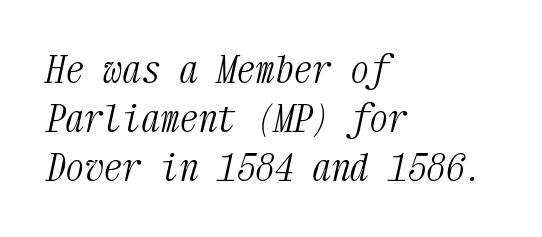
The image shows 38 px light, condensed serif type, italic (leaning right), monospaced; set left-aligned, normal line spacing (1.29x), normal letter spacing, not underlined; medium stroke contrast and a medium x-height.
